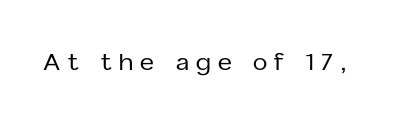
The image shows 24 px text type, upright; set unusually wide letter spacing (+0.3 em), not underlined.
